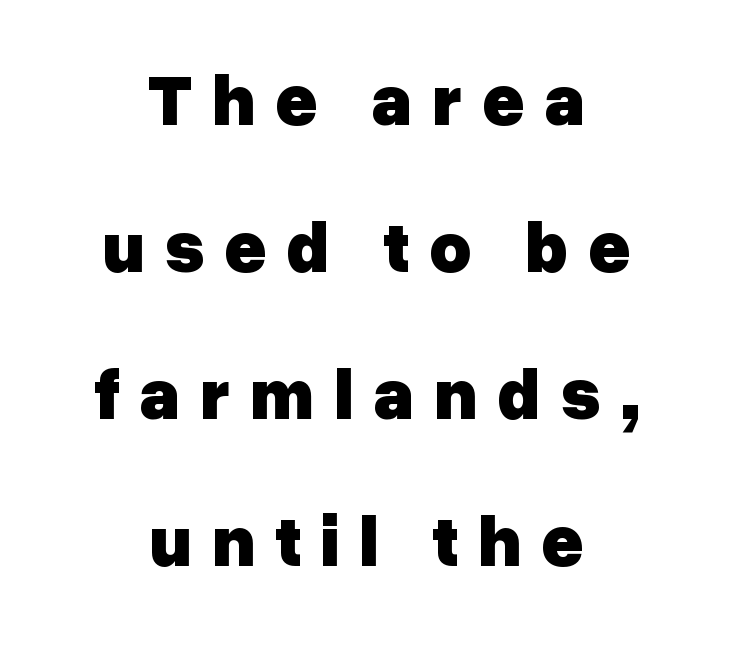
Q: Is the text bold? A: Yes.
Q: Is the text italic (slanted)? A: No, it is upright.
Q: Is the typeface a serif or a sans-serif typeface? A: Sans-serif.
Q: Is the text underlined? A: No.
Q: How is the paragraph aligned? A: Centered.
Q: Is the spacing between letters normal or unusually wide? A: Unusually wide.
Q: Is the spacing between lines tight, normal or loose? A: Loose.
Q: Width (condensed, normal, or wide)? A: Normal.
Q: Stroke contrast? A: Low.
Q: x-height? A: Medium.
Q: Monospaced? A: No.
